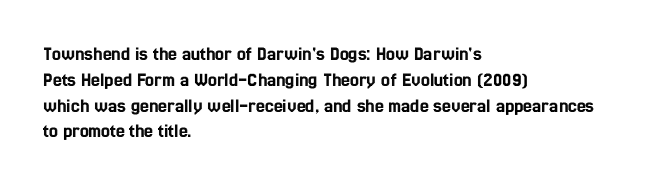
Is there any slant? The stems are plumb. Clear beneath every line of the passage. Nobody touched the tracking dial on this one. Line beginnings align vertically; line endings do not. One glance says typical: line gaps are just what's usual.
